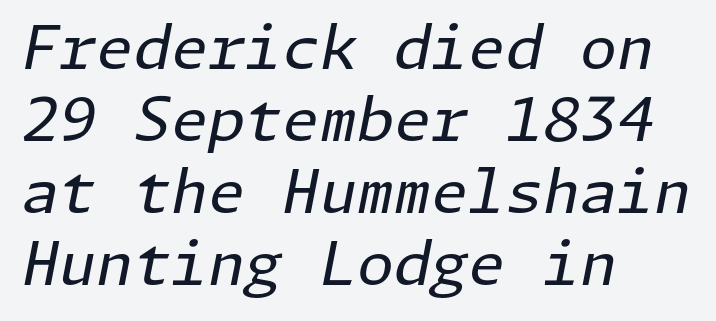
The horizontal fit of the characters is conventional and even. A bare baseline throughout the passage. One-word summary of the alignment: left. Weight class: somewhere from thin through regular. Compared with ordinary roman type, these characters are visibly tilted.
